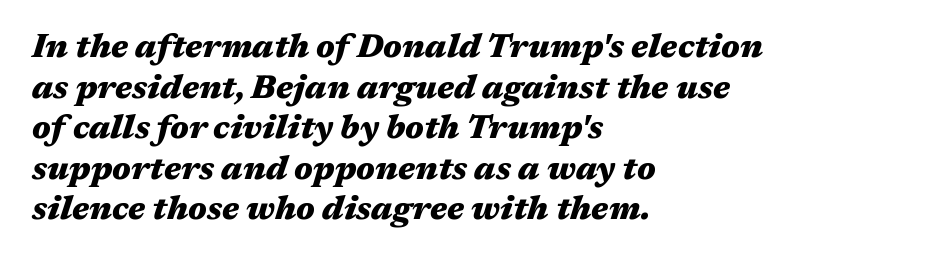
Q: Is the text bold? A: Yes.
Q: Is the text italic (slanted)? A: Yes, it leans right by about 17 degrees.
Q: Is the text underlined? A: No.
Q: How is the paragraph aligned? A: Left-aligned.
Q: Is the spacing between letters normal or unusually wide? A: Normal.
Q: Width (condensed, normal, or wide)? A: Wide.
Q: Stroke contrast? A: Medium.
Q: x-height? A: Medium.
Q: Monospaced? A: No.
